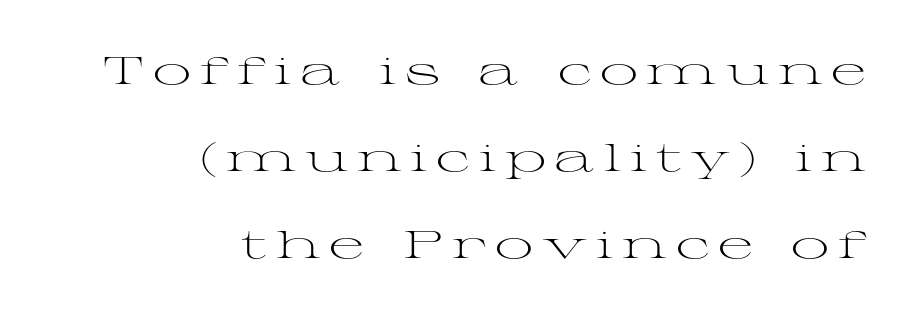
{"serif": "yes", "italic": "no", "bold": "no", "weight": "light", "width": "wide", "stroke_contrast": "medium", "x_height": "medium", "monospaced": "no", "underline": "no", "align": "right", "line_spacing": "loose", "line_spacing_ratio": 2.29, "letter_spacing": "wide", "letter_spacing_em": 0.23, "glyph_px": 38}
